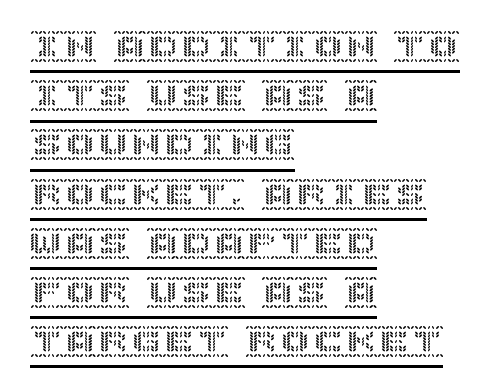
{"italic": "no", "width": "normal", "x_height": "large", "underline": "yes", "align": "left", "line_spacing": "normal", "line_spacing_ratio": 1.49, "letter_spacing": "normal", "letter_spacing_em": 0.0, "glyph_px": 33}
